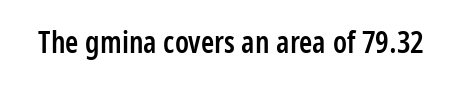
{"serif": "no", "italic": "no", "bold": "semi", "weight": "semibold", "width": "condensed", "stroke_contrast": "low", "x_height": "medium", "monospaced": "no", "underline": "no", "letter_spacing": "normal", "letter_spacing_em": 0.0, "glyph_px": 30}
